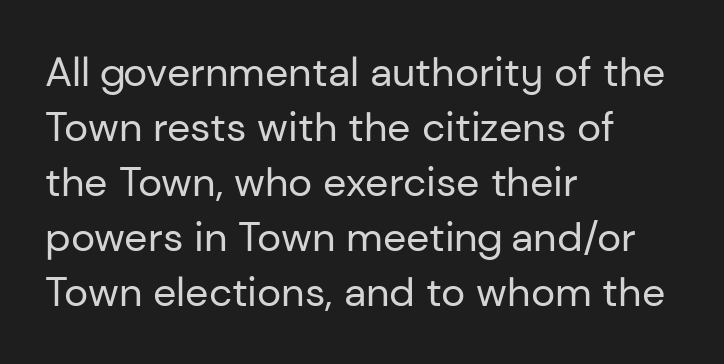
Typographically, this falls in the sans-serif category. This sample uses plain, unmodified letter spacing. Regular leading. Casual observation: everything's shoved over to the left. These lines were composed using upright roman letters.
